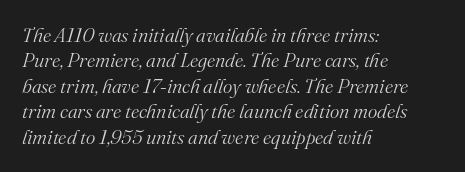
Designer's note — italics engaged. Look at the tracking — it's just the regular setting, nothing added. Short and long lines alike share a common starting point at left. Has an underline been added? It has not. Interline gaps are of average width in this sample.
